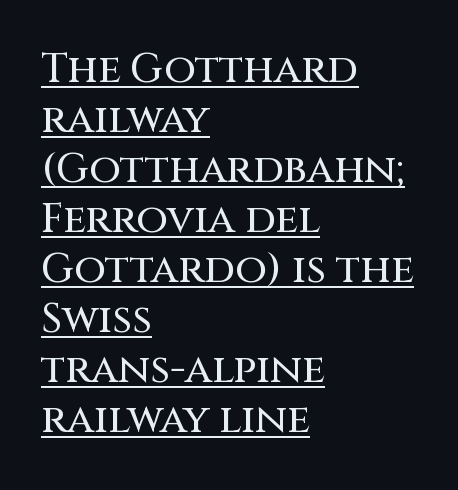
{"serif": "no", "italic": "no", "width": "normal", "stroke_contrast": "medium", "x_height": "large", "monospaced": "no", "underline": "yes", "align": "left", "line_spacing_ratio": 1.22, "letter_spacing": "normal", "letter_spacing_em": 0.0, "glyph_px": 41}
